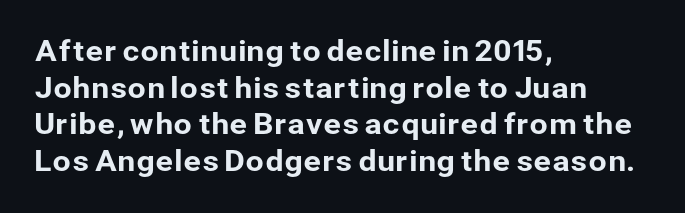
{"serif": "no", "italic": "no", "width": "normal", "stroke_contrast": "low", "x_height": "medium", "monospaced": "no", "underline": "no", "align": "left", "line_spacing": "normal", "line_spacing_ratio": 1.26, "letter_spacing": "normal", "letter_spacing_em": 0.0, "glyph_px": 29}
